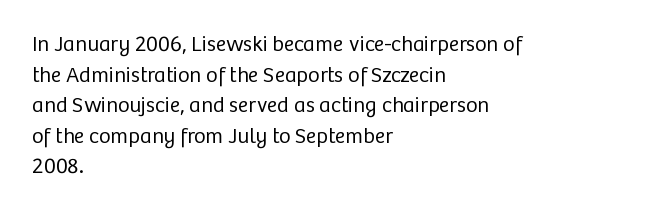
The image shows 22 px text type, upright; set left-aligned, normal line spacing (1.39x), normal letter spacing, not underlined.
